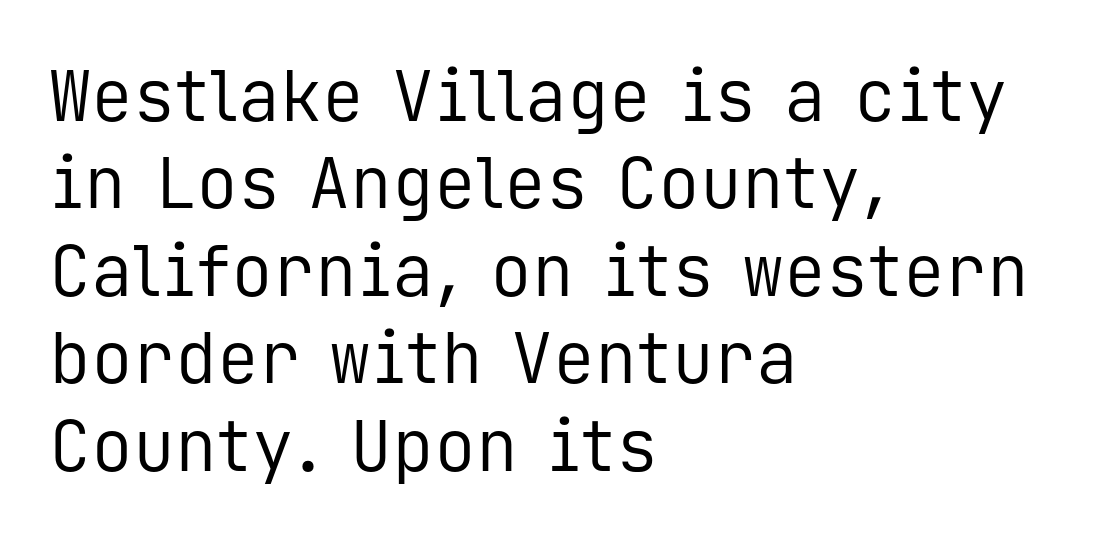
The image shows 70 px regular-weight sans-serif type, upright, monospaced; set left-aligned, normal line spacing (1.25x), normal letter spacing, not underlined; low stroke contrast and a medium x-height.
